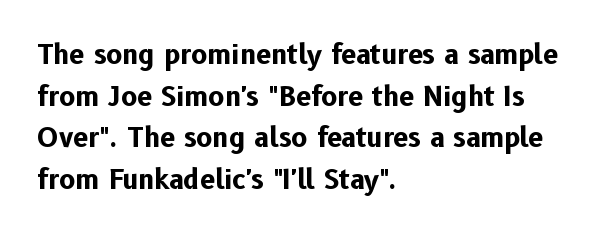
Q: Is the text bold? A: Yes.
Q: Is the text italic (slanted)? A: No, it is upright.
Q: Is the text underlined? A: No.
Q: How is the paragraph aligned? A: Left-aligned.
Q: Is the spacing between letters normal or unusually wide? A: Normal.
Q: Is the spacing between lines tight, normal or loose? A: Normal.
